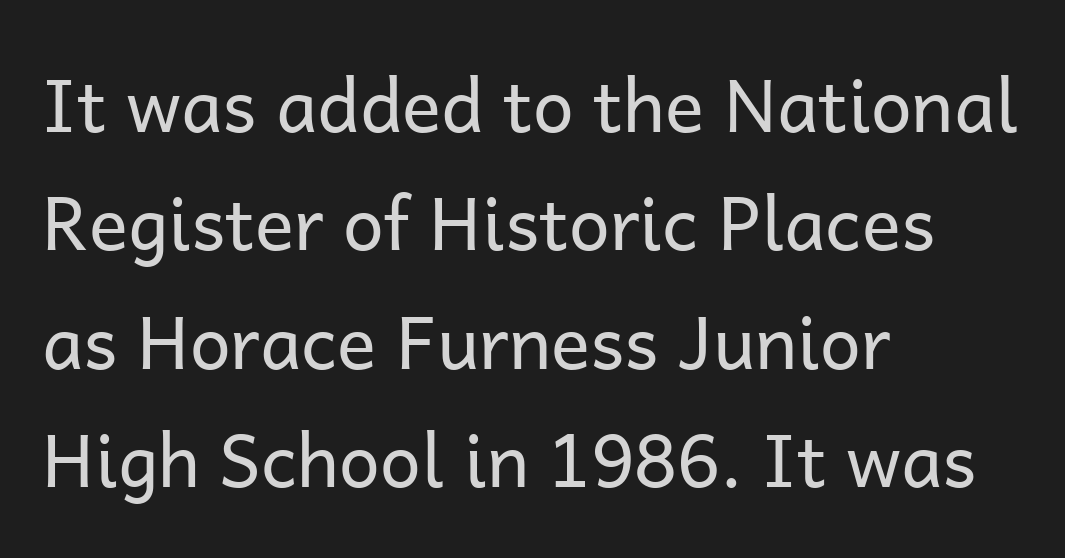
The image shows 73 px regular-weight sans-serif type, upright; set left-aligned, normal line spacing (1.62x), normal letter spacing, not underlined; low stroke contrast and a medium x-height.
